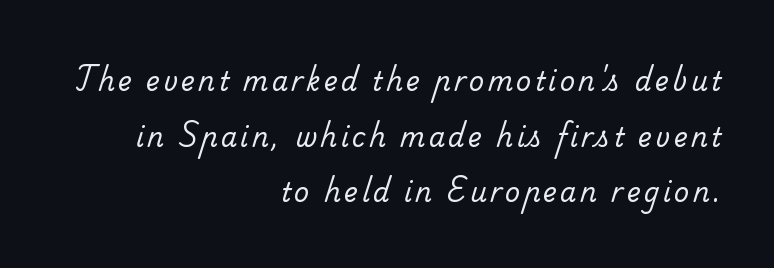
Q: Is the text bold? A: No.
Q: Is the text underlined? A: No.
Q: How is the paragraph aligned? A: Right-aligned.
Q: Is the spacing between lines tight, normal or loose? A: Loose.
